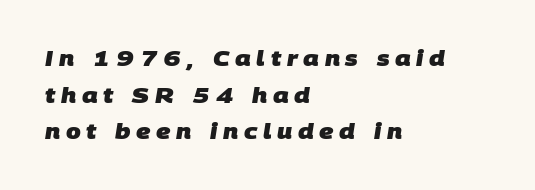
{"bold": "yes", "underline": "no", "align": "left", "line_spacing_ratio": 1.74, "letter_spacing": "wide", "letter_spacing_em": 0.27, "glyph_px": 21}
